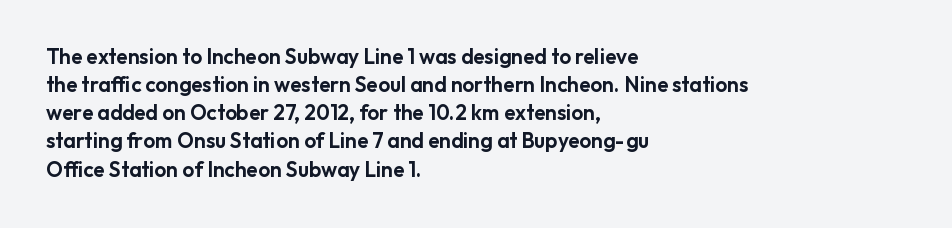
Q: Is the text italic (slanted)? A: No, it is upright.
Q: Is the text underlined? A: No.
Q: How is the paragraph aligned? A: Left-aligned.
Q: Is the spacing between letters normal or unusually wide? A: Normal.
Q: Is the spacing between lines tight, normal or loose? A: Normal.
